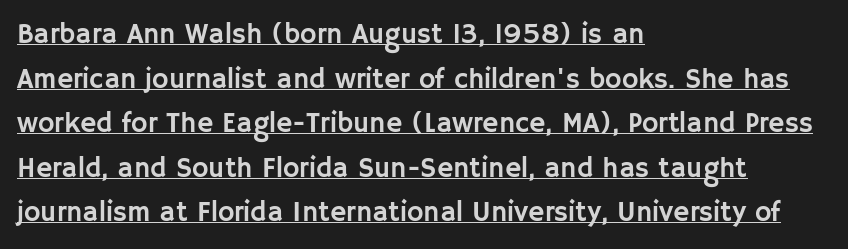
The image shows 28 px sans-serif type, upright; set left-aligned, normal line spacing (1.59x), normal letter spacing, underlined; low stroke contrast and a large x-height.
